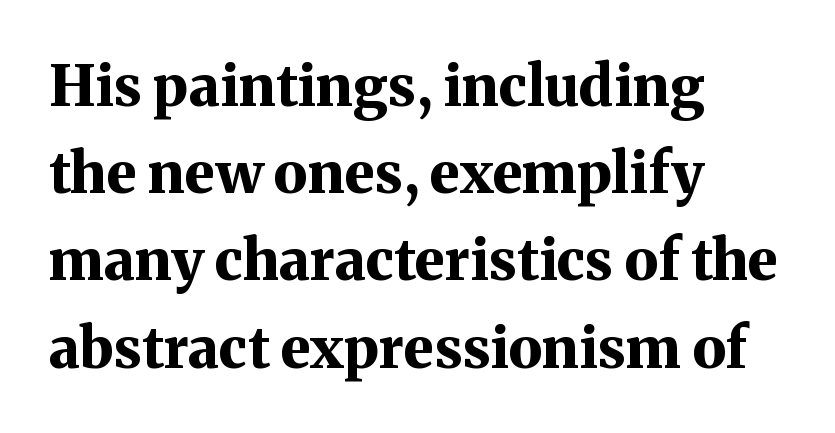
The lines sit at an ordinary, default distance from one another. Rule under the text: the space is simply empty. A student would call this left alignment; a typographer would say flush left, rag right. Designer's note — italics off, roman on.
